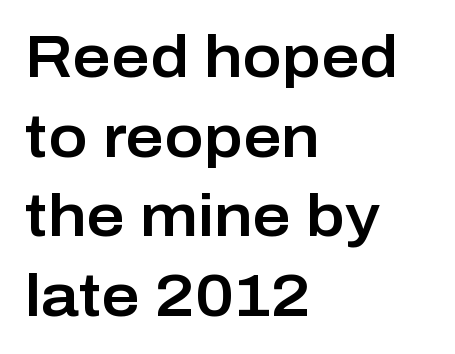
Regarding leading, the lines here are spaced in the standard way. The text was rendered using a sans face with plain stroke endings. No italicization has been applied; the sample stays upright. Look at the tracking — it's just the regular setting, nothing added.
